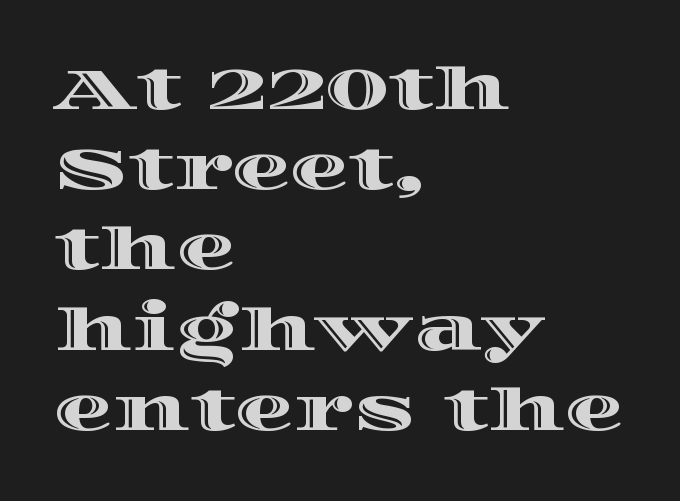
Q: Is the text italic (slanted)? A: No, it is upright.
Q: Is the text underlined? A: No.
Q: How is the paragraph aligned? A: Left-aligned.
Q: Is the spacing between letters normal or unusually wide? A: Normal.
Q: Is the spacing between lines tight, normal or loose? A: Normal.
Q: Width (condensed, normal, or wide)? A: Wide.
Q: x-height? A: Large.
Q: Monospaced? A: No.
